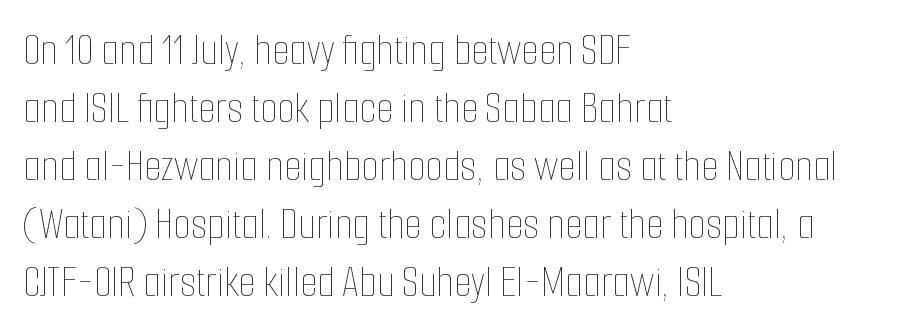
Here the glyphs are tracked normally, forming tight word shapes. Heft: none added — not bold. Interline gaps are of average width in this sample. The rendering uses natural spacing where letterforms have individual widths.
